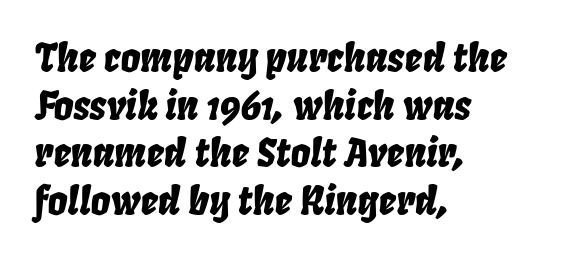
Each letter keeps its own natural width here, so spacing adapts to shape. The text carries the slant typical of an italic or oblique font. If you drew a ruler down the left edge, every line would touch it. Words float on clear page, feet unadorned.
